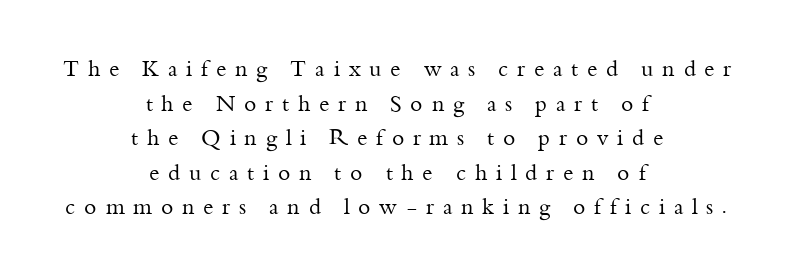
{"italic": "no", "bold": "no", "underline": "no", "align": "center", "line_spacing": "normal", "line_spacing_ratio": 1.57, "letter_spacing": "wide", "letter_spacing_em": 0.4, "glyph_px": 22}
